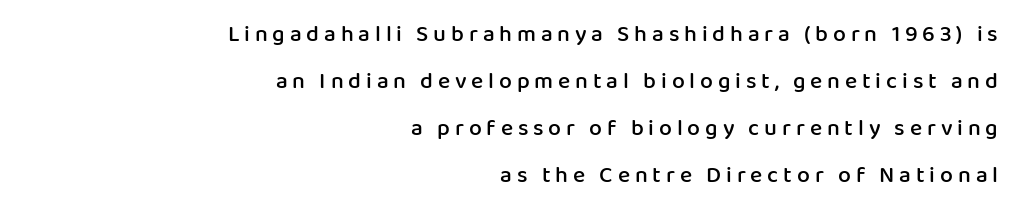
The image shows 23 px text type, upright; set right-aligned, loose line spacing (2.04x), unusually wide letter spacing (+0.21 em), not underlined.
